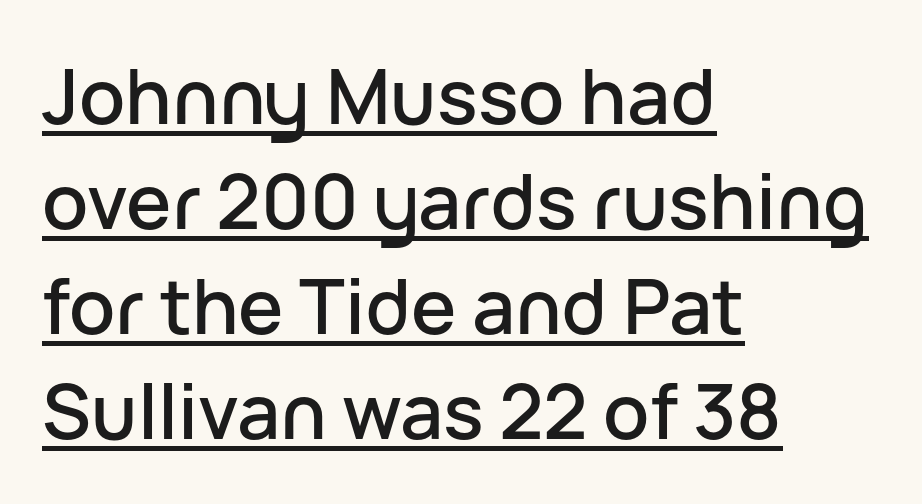
The font's upright variant was chosen for this text. Observe the absence of serifs on each vertical stroke in this sample. The passage is arranged the way most books set body copy — flush left. This sample keeps an unexceptional amount of space between lines.
